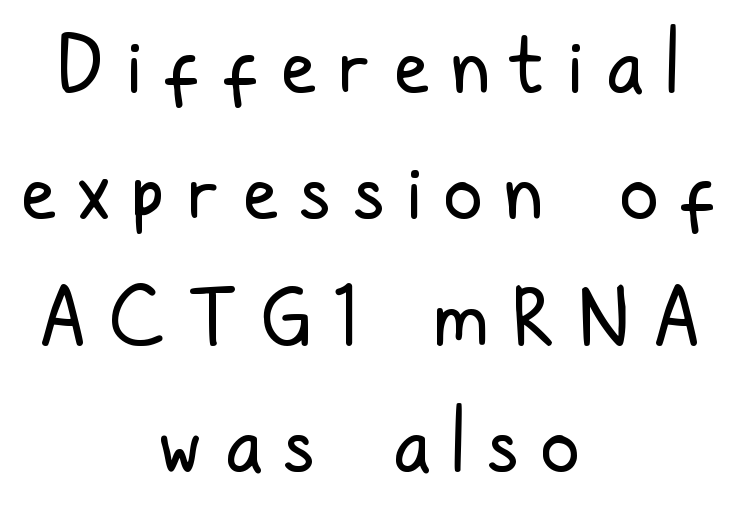
{"serif": "no", "italic": "no", "bold": "no", "weight": "regular", "width": "condensed", "stroke_contrast": "low", "x_height": "medium", "monospaced": "no", "underline": "no", "align": "center", "line_spacing": "normal", "line_spacing_ratio": 1.62, "letter_spacing": "wide", "letter_spacing_em": 0.29, "glyph_px": 78}
